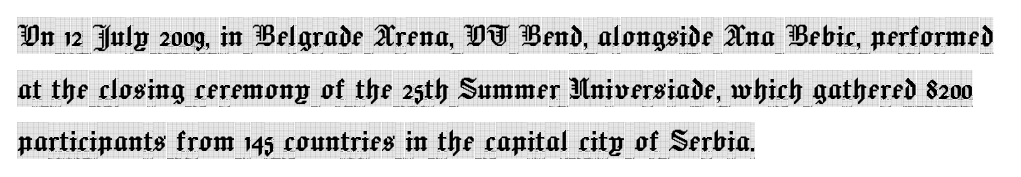
This sample uses an upright cut, with every glyph sitting square on the baseline. The paragraph has a hard left edge and a soft right edge. Each letter's strokes conclude with small projecting serifs. Characters follow at the spacing the type designer built in. A clean baseline with only descenders dipping below it.
